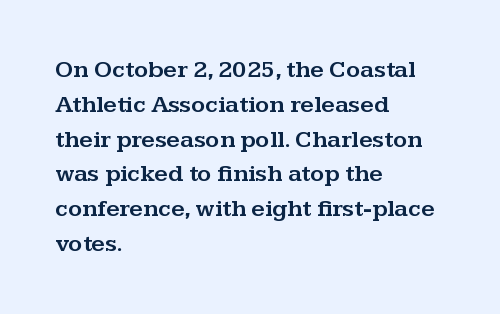
{"italic": "no", "underline": "no", "align": "left", "line_spacing": "normal", "line_spacing_ratio": 1.45, "letter_spacing": "normal", "letter_spacing_em": 0.0, "glyph_px": 24}
